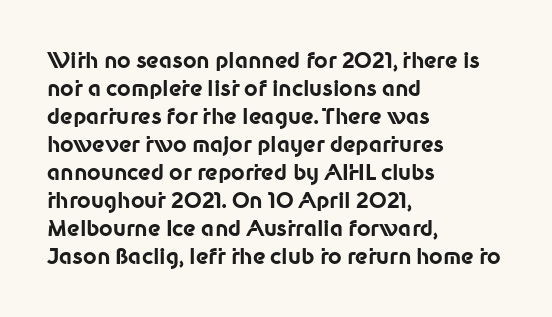
Style check: upright. Reading down the block, your eye returns to a fixed left position each line. This rendering leaves character spacing at its baseline value. Check under the words: just untouched page.
